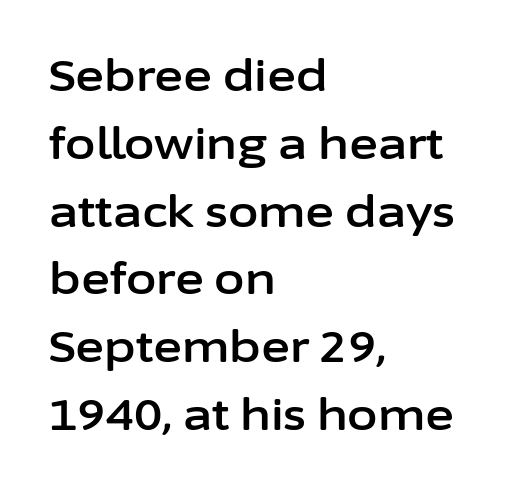
{"serif": "no", "italic": "no", "width": "normal", "stroke_contrast": "low", "x_height": "medium", "monospaced": "no", "underline": "no", "align": "left", "line_spacing": "normal", "line_spacing_ratio": 1.54, "letter_spacing": "normal", "letter_spacing_em": 0.0, "glyph_px": 44}
